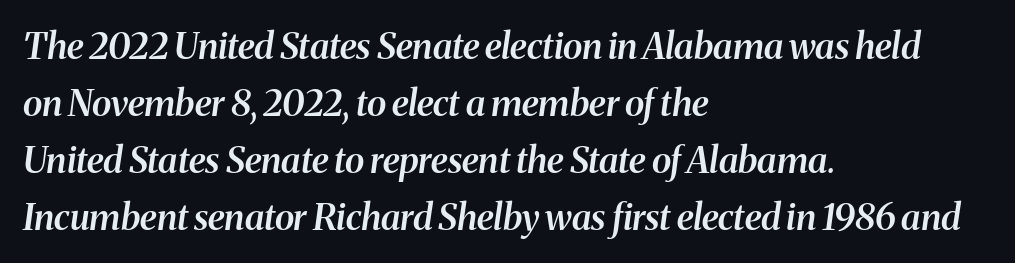
The image shows 36 px semibold serif type, italic (leaning right); set left-aligned, normal line spacing (1.58x), normal letter spacing, not underlined; medium stroke contrast and a medium x-height.
